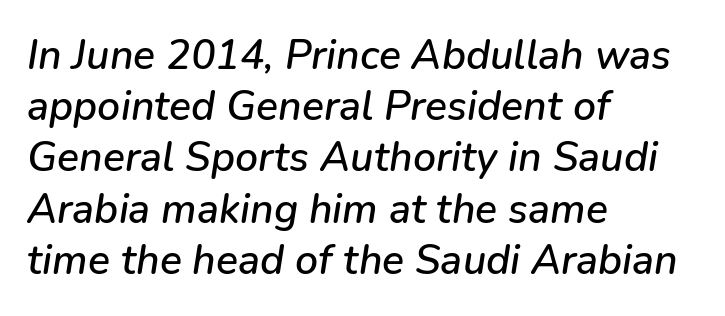
The image shows 41 px text type, italic (leaning right); set left-aligned, normal line spacing (1.25x), normal letter spacing, not underlined; low stroke contrast and a medium x-height.
